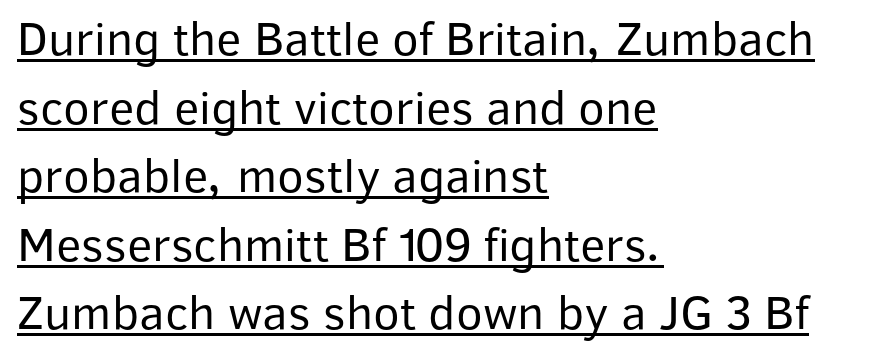
This is the regular roman posture of the typeface. You can tell from the bare stems that sans-serif type was used. A typesetter would call this leading conventional body-copy spacing. One-word summary of the alignment: left. The lettering is marked with a stroke running underneath it.
